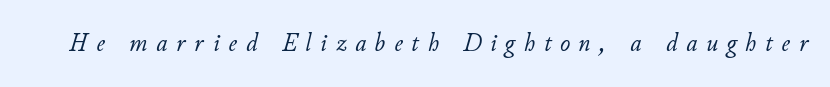
On a weight scale, this lands at 450 or below. Italic: yes, the glyphs are oblique. Words float on clear page, feet unadorned. In terms of letterspacing, this is a distinctly airy, spread setting.
